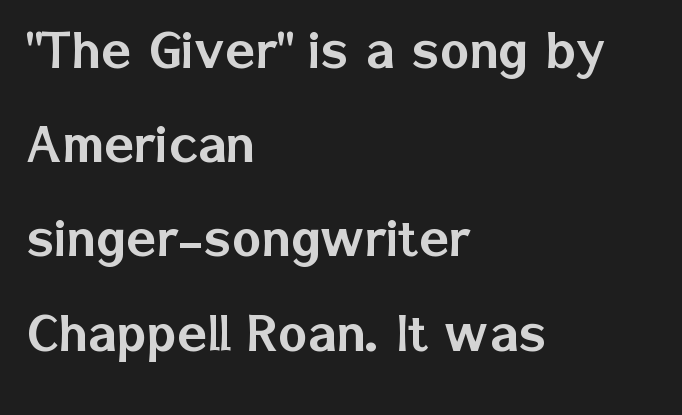
Varying glyph widths throughout — classic text-font behaviour. Do the letters lean? They stand straight. The designer went with a sans here, leaving each stem footless. Typeset ragged right — the left edge is the straight one.
